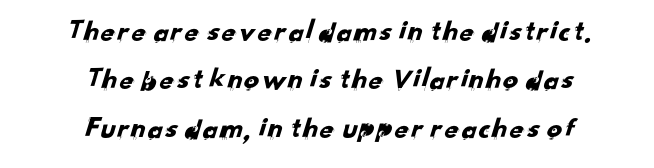
Q: Is the typeface a serif or a sans-serif typeface? A: Sans-serif.
Q: Is the text underlined? A: No.
Q: How is the paragraph aligned? A: Centered.
Q: Is the spacing between letters normal or unusually wide? A: Normal.
Q: Is the spacing between lines tight, normal or loose? A: Normal.
Q: Width (condensed, normal, or wide)? A: Normal.
Q: Stroke contrast? A: Low.
Q: x-height? A: Small.
Q: Monospaced? A: No.
